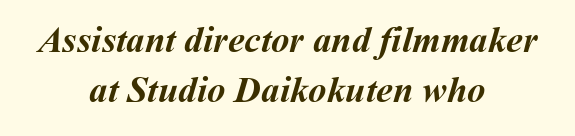
The image shows 37 px semibold type; set centered, normal line spacing (1.36x), normal letter spacing, not underlined; medium stroke contrast and a medium x-height.
